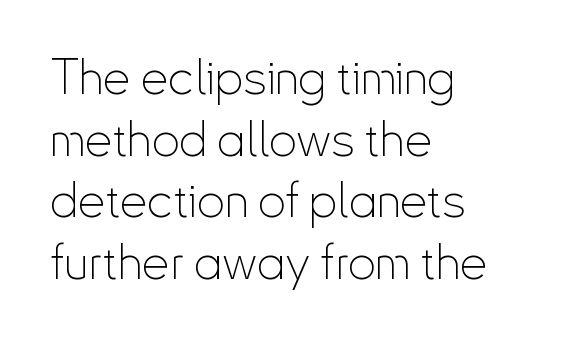
{"serif": "no", "italic": "no", "bold": "no", "weight": "thin", "width": "condensed", "stroke_contrast": "low", "x_height": "small", "monospaced": "no", "underline": "no", "align": "left", "line_spacing": "normal", "line_spacing_ratio": 1.26, "letter_spacing": "normal", "letter_spacing_em": 0.0, "glyph_px": 49}
